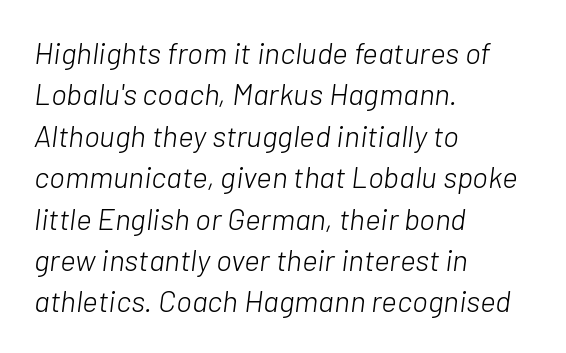
Vertically, the passage feels balanced, rows spaced as you'd expect. The strokes carry an ordinary text weight at most. When letters slant like this, we call the style italic. Clear beneath every line of the passage.
